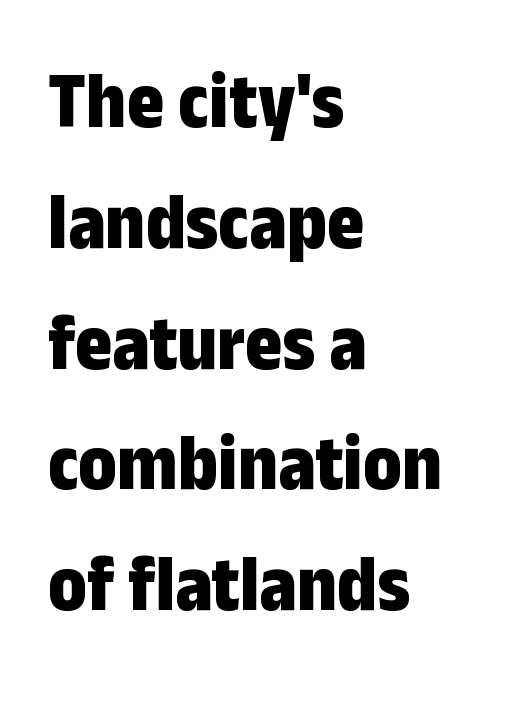
{"serif": "no", "italic": "no", "bold": "yes", "weight": "bold", "width": "condensed", "stroke_contrast": "low", "x_height": "medium", "monospaced": "no", "underline": "no", "align": "left", "line_spacing": "normal", "line_spacing_ratio": 1.51, "letter_spacing": "normal", "letter_spacing_em": 0.0, "glyph_px": 80}
